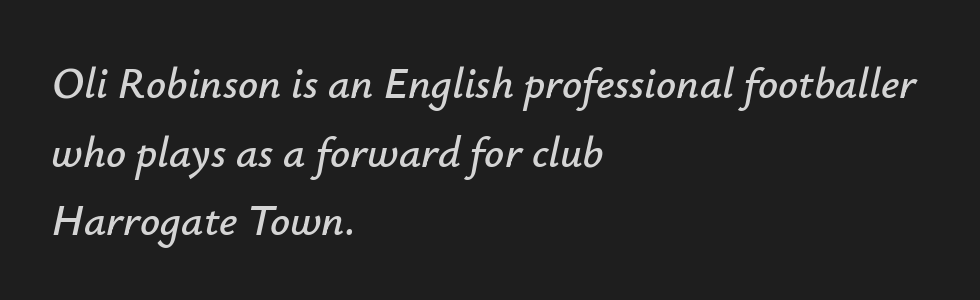
Between one letter and the next there's only the usual sliver of space. Rows of type keep a routine distance in the vertical direction. Honestly, there is no underline to notice here at all. The passage shown leans; its letterforms are oblique.
